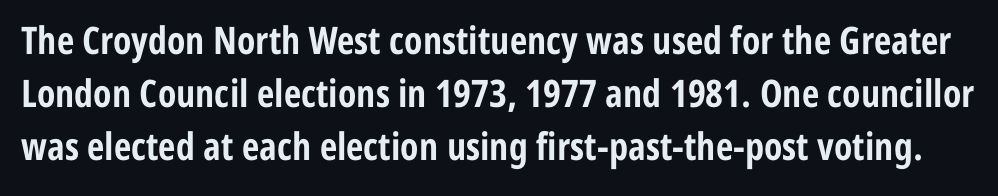
How are the letters spaced? Ordinarily, with no added tracking. A dark, heavy texture on the line: the type is bold. The glyphs are unaccompanied by any horizontal stroke below them. No feet cap the strokes, marking this as sans-serif type. Think of a printed novel: that variable character pitch is what you see here. This is roman type, the default non-slanted kind.
